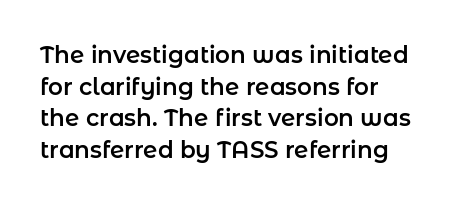
The image shows 23 px text type, upright; set normal line spacing (1.38x), normal letter spacing, not underlined.
